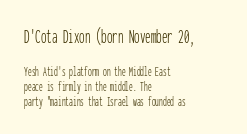
Honestly, there is no underline to notice here at all. This reads as an unemphasized weight, regular at the heaviest. The lines are quadded left. Vertical strokes here are truly vertical. The line texture is even and compact thanks to regular tracking.
